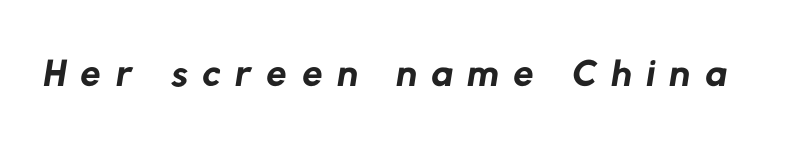
The image shows 58 px regular-weight sans-serif type; set unusually wide letter spacing (+0.26 em), not underlined; low stroke contrast and a medium x-height.
